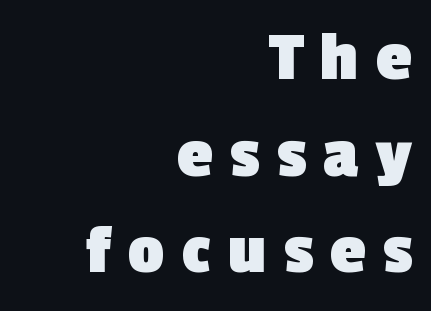
The image shows 71 px heavy sans-serif type; set right-aligned, normal line spacing (1.36x), unusually wide letter spacing (+0.25 em), not underlined; a medium x-height.
